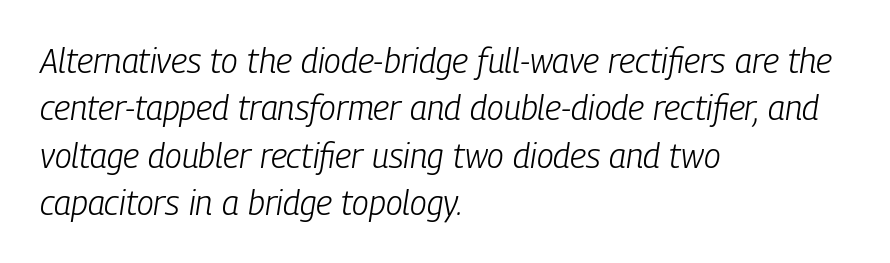
Q: Is the text bold? A: No.
Q: Is the text italic (slanted)? A: Yes, it leans right by about 9 degrees.
Q: Is the text underlined? A: No.
Q: How is the paragraph aligned? A: Left-aligned.
Q: Is the spacing between letters normal or unusually wide? A: Normal.
Q: Is the spacing between lines tight, normal or loose? A: Normal.
Q: Width (condensed, normal, or wide)? A: Condensed.
Q: Stroke contrast? A: Low.
Q: x-height? A: Medium.
Q: Monospaced? A: No.
